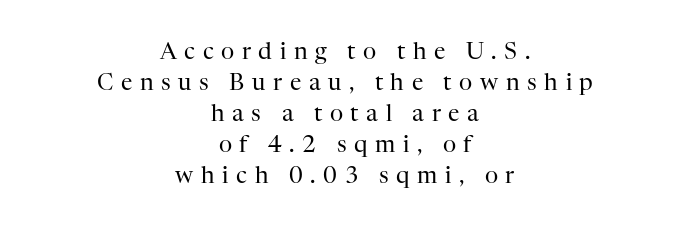
Q: Is the text bold? A: No.
Q: Is the text italic (slanted)? A: No, it is upright.
Q: Is the text underlined? A: No.
Q: How is the paragraph aligned? A: Centered.
Q: Is the spacing between letters normal or unusually wide? A: Unusually wide.
Q: Is the spacing between lines tight, normal or loose? A: Normal.
